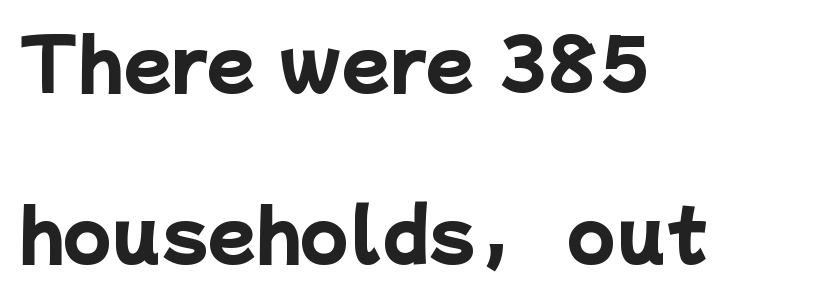
Q: Is the text bold? A: Yes.
Q: Is the typeface a serif or a sans-serif typeface? A: Sans-serif.
Q: Is the text underlined? A: No.
Q: How is the paragraph aligned? A: Left-aligned.
Q: Is the spacing between letters normal or unusually wide? A: Normal.
Q: Is the spacing between lines tight, normal or loose? A: Loose.
Q: Width (condensed, normal, or wide)? A: Normal.
Q: Stroke contrast? A: Low.
Q: x-height? A: Medium.
Q: Monospaced? A: No.
